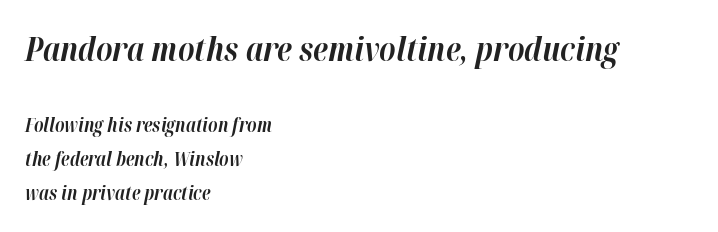
Q: Is the text bold? A: Yes.
Q: Is the text italic (slanted)? A: Yes, it leans right by about 12 degrees.
Q: Is the text underlined? A: No.
Q: How is the paragraph aligned? A: Left-aligned.
Q: Is the spacing between letters normal or unusually wide? A: Normal.
Q: Which block of text is set in a larger size, the first (top) or the second (bottom)? A: The first (top) one.
Q: Width (condensed, normal, or wide)? A: Normal.
Q: Stroke contrast? A: High.
Q: x-height? A: Medium.
Q: Monospaced? A: No.
